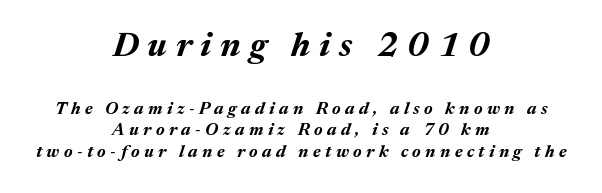
The image shows 34 px bold type, italic (leaning right); set centered, normal line spacing (1.26x), unusually wide letter spacing (+0.26 em), not underlined; the first (top) block is 2.0x larger; medium stroke contrast and a medium x-height.
